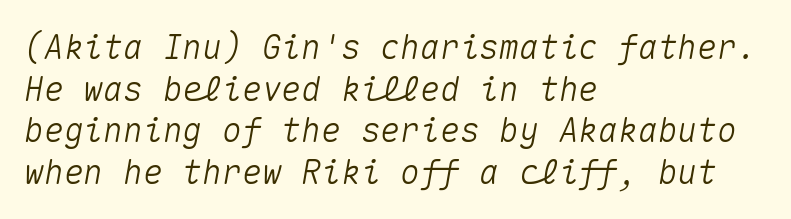
{"italic": "yes", "lean": "right", "slant_degrees": 10, "width": "normal", "stroke_contrast": "medium", "x_height": "medium", "monospaced": "yes", "underline": "no", "align": "left", "line_spacing": "normal", "line_spacing_ratio": 1.26, "letter_spacing": "normal", "letter_spacing_em": 0.0, "glyph_px": 33}
